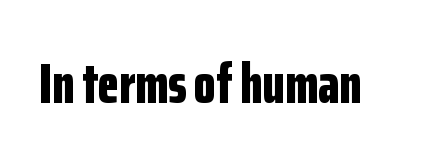
{"serif": "no", "italic": "no", "bold": "yes", "weight": "bold", "width": "condensed", "stroke_contrast": "low", "x_height": "medium", "monospaced": "no", "underline": "no", "letter_spacing": "normal", "letter_spacing_em": 0.0, "glyph_px": 56}
